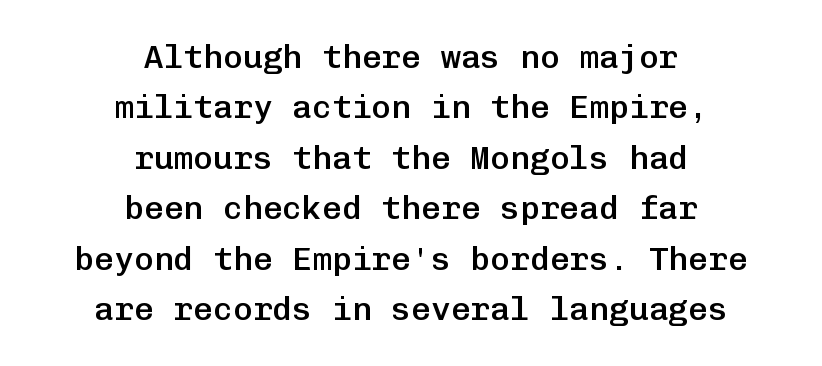
The whitespace from short lines is split evenly between both sides. The glyphs in this specimen are sans serif. A typesetter would call this monospace, since all characters share one set width. These lines carry some extra weight — a demibold, not a full bold. Glance below the letters and you will spot only blank space. Each word holds together tightly as a unit, with standard inter-letter gaps.
